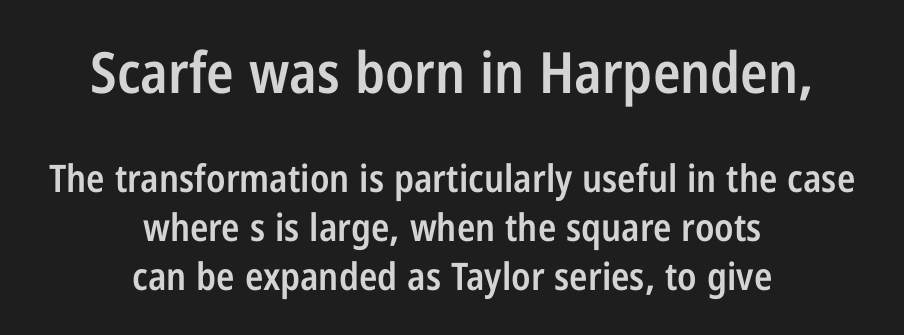
{"serif": "no", "italic": "no", "bold": "semi", "weight": "semibold", "width": "condensed", "stroke_contrast": "low", "x_height": "medium", "monospaced": "no", "underline": "no", "align": "center", "line_spacing": "normal", "line_spacing_ratio": 1.29, "letter_spacing": "normal", "letter_spacing_em": 0.0, "larger_block": "first", "size_ratio": 1.5, "glyph_px": 57}
